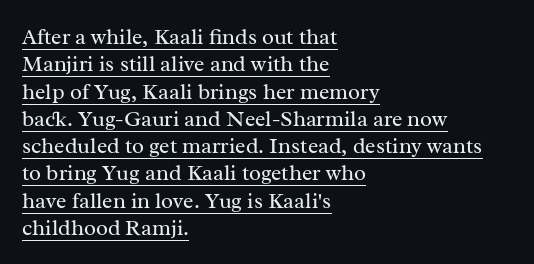
The image shows 22 px text type, upright; set left-aligned, line spacing 1.24x, normal letter spacing, underlined.
